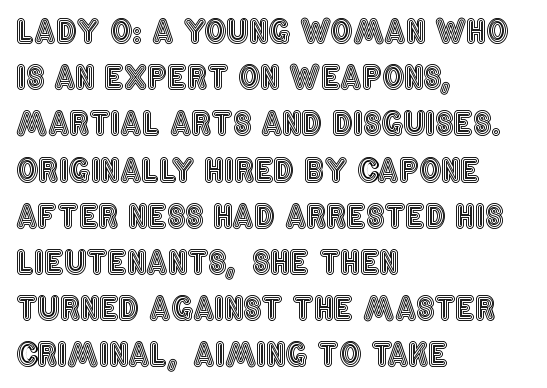
{"italic": "no", "width": "condensed", "x_height": "large", "monospaced": "no", "underline": "no", "align": "left", "line_spacing": "normal", "line_spacing_ratio": 1.49, "letter_spacing": "normal", "letter_spacing_em": 0.0, "glyph_px": 31}
